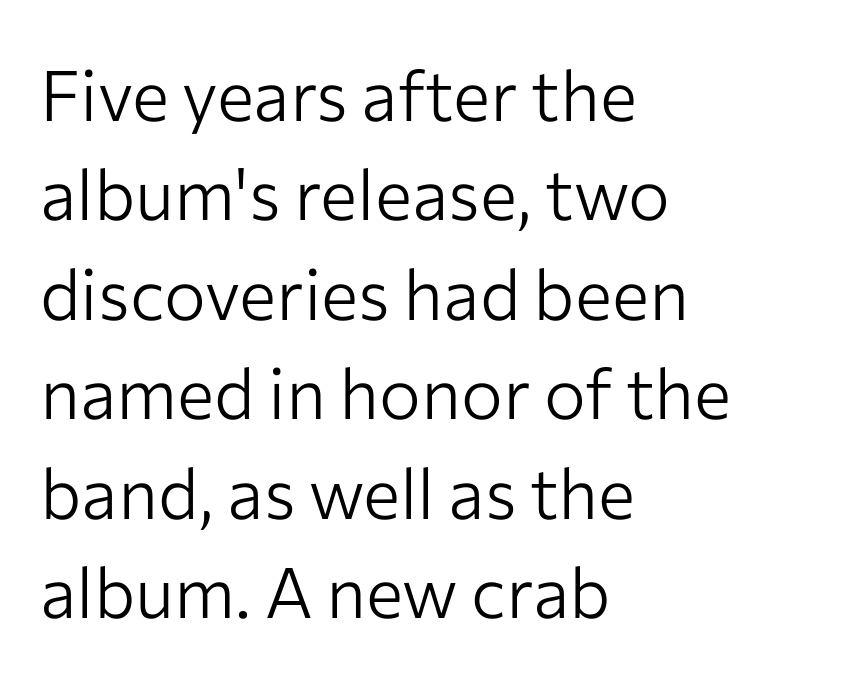
Q: Is the text bold? A: No.
Q: Is the text italic (slanted)? A: No, it is upright.
Q: Is the typeface a serif or a sans-serif typeface? A: Sans-serif.
Q: Is the text underlined? A: No.
Q: How is the paragraph aligned? A: Left-aligned.
Q: Is the spacing between letters normal or unusually wide? A: Normal.
Q: Is the spacing between lines tight, normal or loose? A: Normal.
Q: Width (condensed, normal, or wide)? A: Normal.
Q: Stroke contrast? A: Low.
Q: x-height? A: Medium.
Q: Monospaced? A: No.
